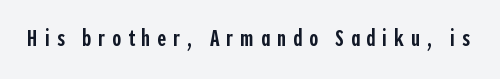
Q: Is the text bold? A: Semi-bold.
Q: Is the text italic (slanted)? A: No, it is upright.
Q: Is the text underlined? A: No.
Q: Is the spacing between letters normal or unusually wide? A: Unusually wide.
